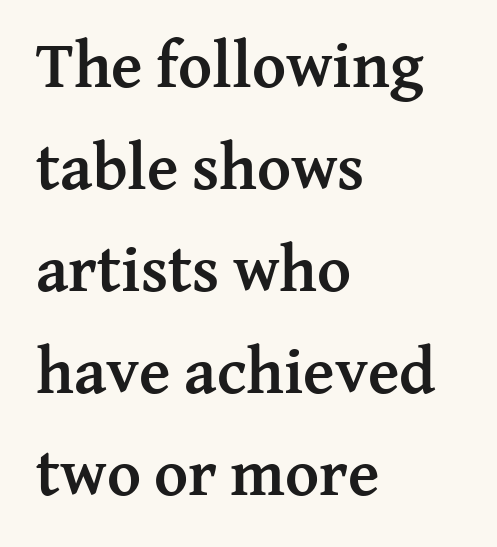
{"serif": "yes", "italic": "no", "bold": "yes", "weight": "semibold", "width": "normal", "stroke_contrast": "medium", "x_height": "medium", "monospaced": "no", "underline": "no", "align": "left", "line_spacing": "normal", "line_spacing_ratio": 1.57, "letter_spacing": "normal", "letter_spacing_em": 0.0, "glyph_px": 65}
